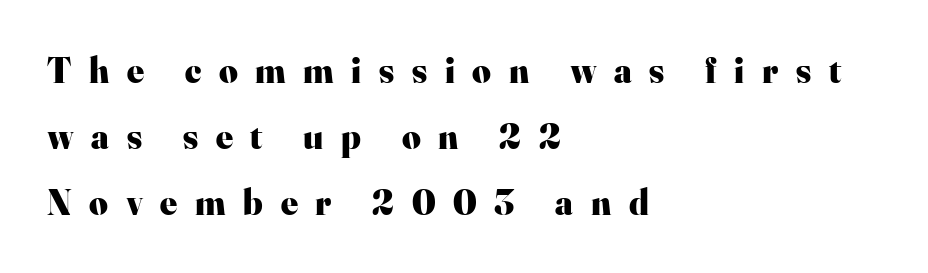
{"serif": "yes", "italic": "no", "bold": "yes", "weight": "heavy", "width": "normal", "stroke_contrast": "high", "x_height": "small", "monospaced": "no", "underline": "no", "align": "left", "line_spacing_ratio": 1.84, "letter_spacing": "wide", "letter_spacing_em": 0.49, "glyph_px": 36}
